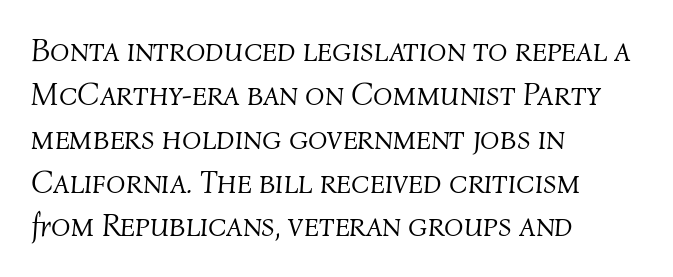
Style check: oblique. What's the leading like? Ordinary, nothing unusual. The font is comparable to plain body text, perhaps lighter. Tracking value appears to be zero — textbook default spacing. Where is the straight margin? On the left. Think of a printed novel: that variable character pitch is what you see here.
